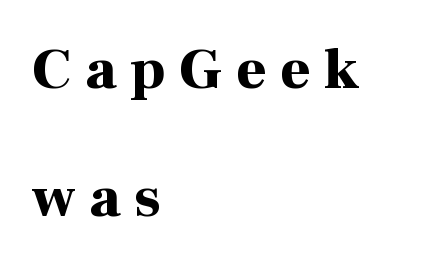
{"serif": "yes", "italic": "no", "bold": "yes", "weight": "bold", "width": "normal", "stroke_contrast": "high", "x_height": "medium", "monospaced": "no", "underline": "no", "align": "left", "line_spacing": "loose", "line_spacing_ratio": 2.2, "letter_spacing": "wide", "letter_spacing_em": 0.24, "glyph_px": 58}
